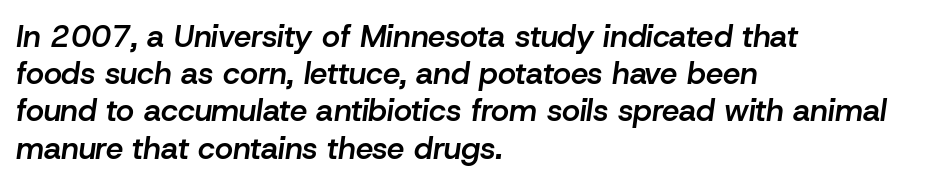
The image shows 31 px semibold type, italic (leaning right); set left-aligned, line spacing 1.2x, normal letter spacing, not underlined; low stroke contrast and a medium x-height.
